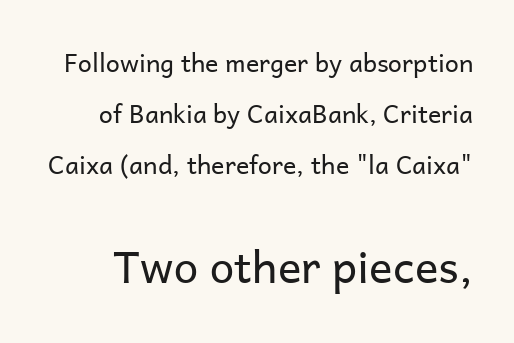
{"serif": "no", "italic": "no", "bold": "no", "weight": "regular", "width": "normal", "stroke_contrast": "low", "x_height": "medium", "monospaced": "no", "underline": "no", "line_spacing": "loose", "line_spacing_ratio": 2.04, "letter_spacing": "normal", "letter_spacing_em": 0.0, "larger_block": "second", "size_ratio": 1.76, "glyph_px": 44}
